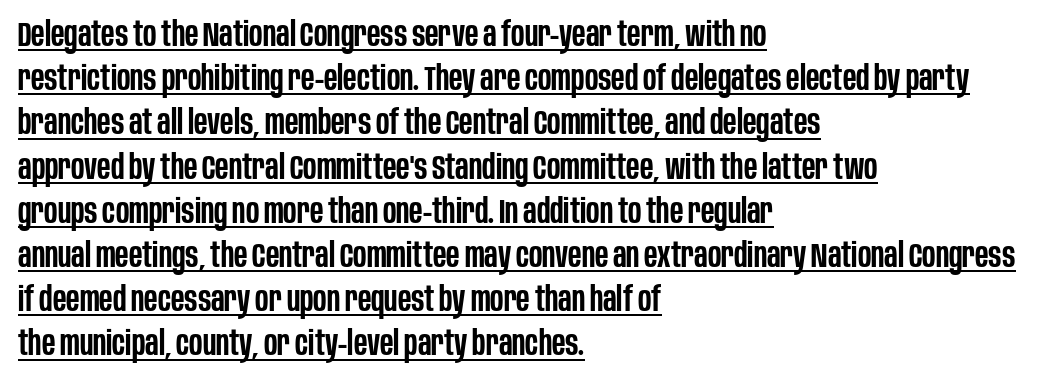
The image shows 34 px semibold, condensed sans-serif type, upright; set left-aligned, normal line spacing (1.3x), normal letter spacing, underlined; low stroke contrast and a large x-height.
